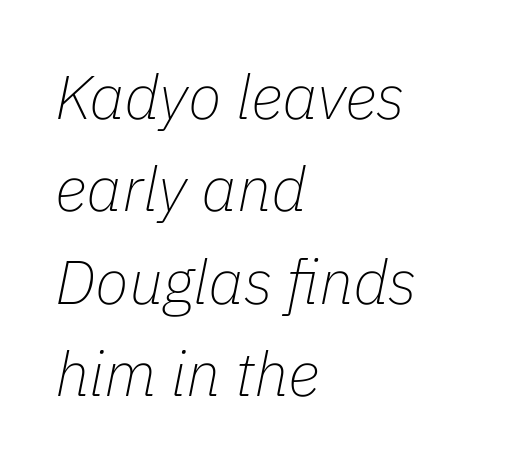
Emphasis-style slanted type is in use. You could call the tracking neutral — neither tight nor loose. A bare baseline throughout the passage. The lines in this sample share a left origin and differ only in where they stop. Regarding leading, the lines here are spaced in the standard way. This sample has the flowing, uneven cadence of proportional lettering.
